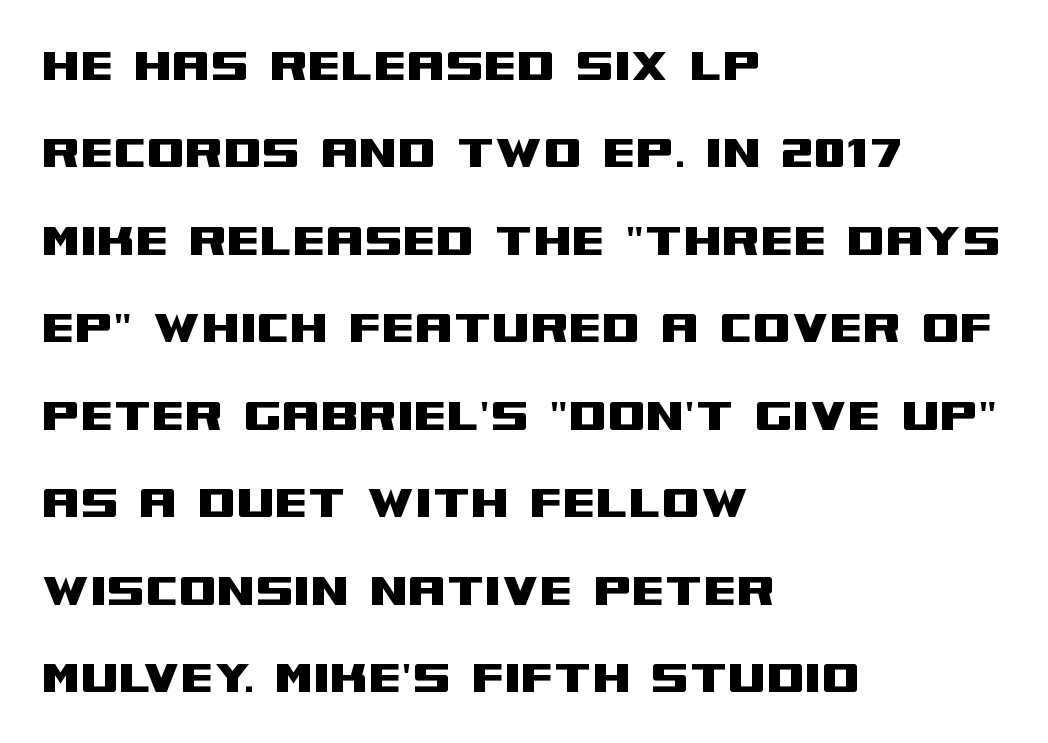
Q: Is the text italic (slanted)? A: No, it is upright.
Q: Is the typeface a serif or a sans-serif typeface? A: Sans-serif.
Q: Is the text underlined? A: No.
Q: How is the paragraph aligned? A: Left-aligned.
Q: Is the spacing between letters normal or unusually wide? A: Normal.
Q: Is the spacing between lines tight, normal or loose? A: Normal.
Q: Width (condensed, normal, or wide)? A: Wide.
Q: Stroke contrast? A: Medium.
Q: x-height? A: Large.
Q: Monospaced? A: No.
